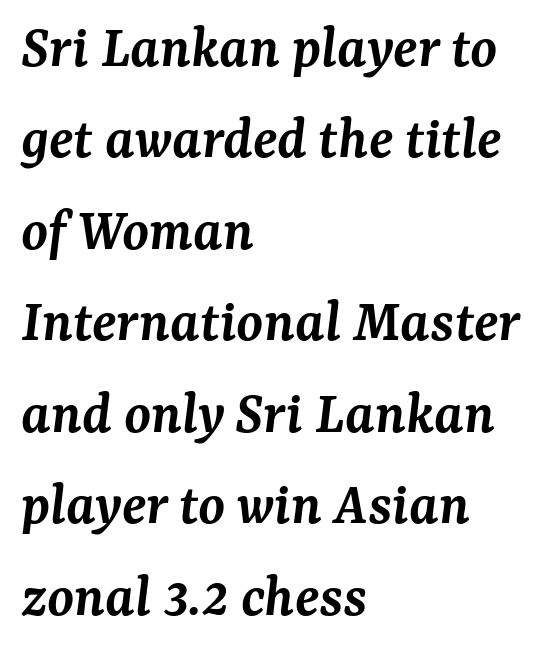
These lines keep a tight, regular rhythm from letter to letter. The compositor pushed each line to the left boundary. Glance below the letters and you will spot only blank space. Reading down the column, the eye jumps a familiar distance to each next line. Character widths vary here, with narrow letters taking less room than wide ones. This sample uses a serif face.
